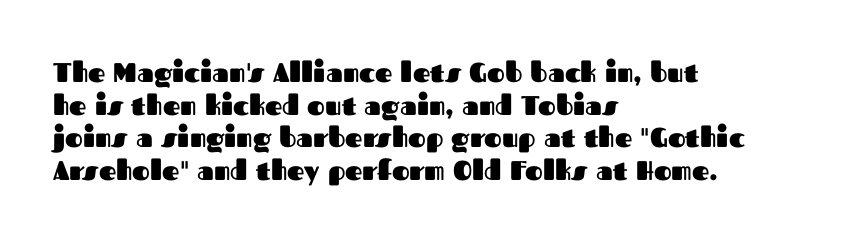
{"italic": "no", "bold": "yes", "underline": "no", "align": "left", "line_spacing_ratio": 1.21, "letter_spacing": "normal", "letter_spacing_em": 0.0, "glyph_px": 27}
